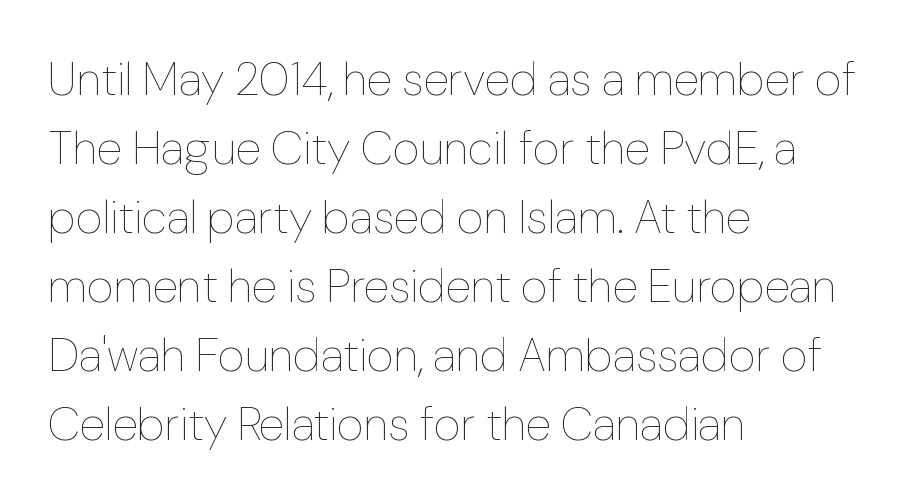
The image shows 47 px thin type, upright; set left-aligned, normal line spacing (1.47x), normal letter spacing, not underlined; low stroke contrast and a medium x-height.
